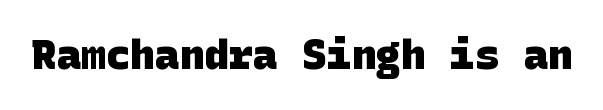
Q: Is the text bold? A: Yes.
Q: Is the typeface a serif or a sans-serif typeface? A: Sans-serif.
Q: Is the text underlined? A: No.
Q: Is the spacing between letters normal or unusually wide? A: Normal.
Q: Width (condensed, normal, or wide)? A: Normal.
Q: Stroke contrast? A: Low.
Q: x-height? A: Large.
